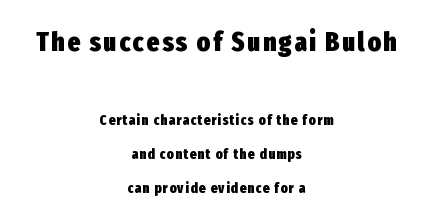
Q: Is the text bold? A: Yes.
Q: Is the text italic (slanted)? A: No, it is upright.
Q: Is the text underlined? A: No.
Q: How is the paragraph aligned? A: Centered.
Q: Is the spacing between lines tight, normal or loose? A: Loose.
Q: Which block of text is set in a larger size, the first (top) or the second (bottom)? A: The first (top) one.
